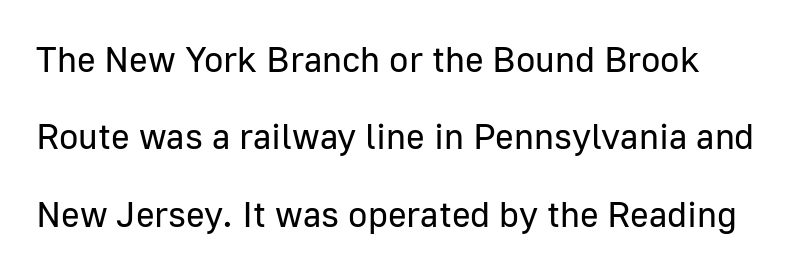
The image shows 36 px regular-weight sans-serif type, upright; set loose line spacing (2.15x), normal letter spacing, not underlined; low stroke contrast and a medium x-height.
